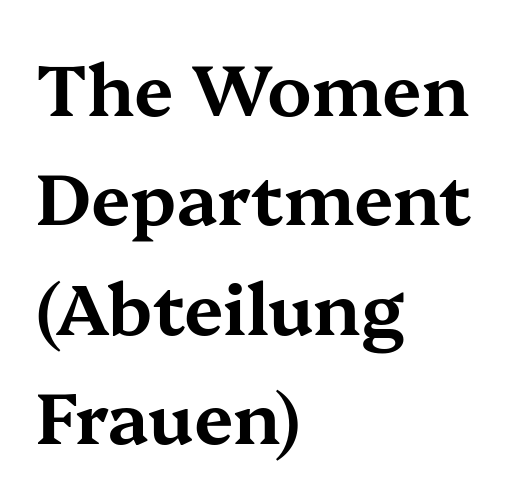
{"serif": "yes", "italic": "no", "width": "wide", "stroke_contrast": "medium", "x_height": "medium", "monospaced": "no", "underline": "no", "align": "left", "line_spacing": "normal", "line_spacing_ratio": 1.54, "letter_spacing": "normal", "letter_spacing_em": 0.0, "glyph_px": 71}
